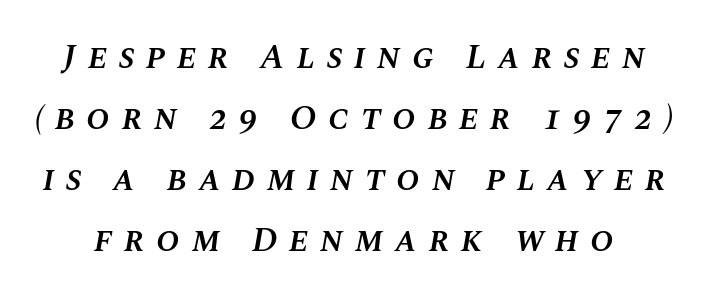
Proportional: the letters do not fall into vertical columns. Glyph-to-glyph distance is far greater than everyday printed text. This is moderately heavy type, rendered in semibold. The specimen reads as italic at a glance. No word sits above an underline.
